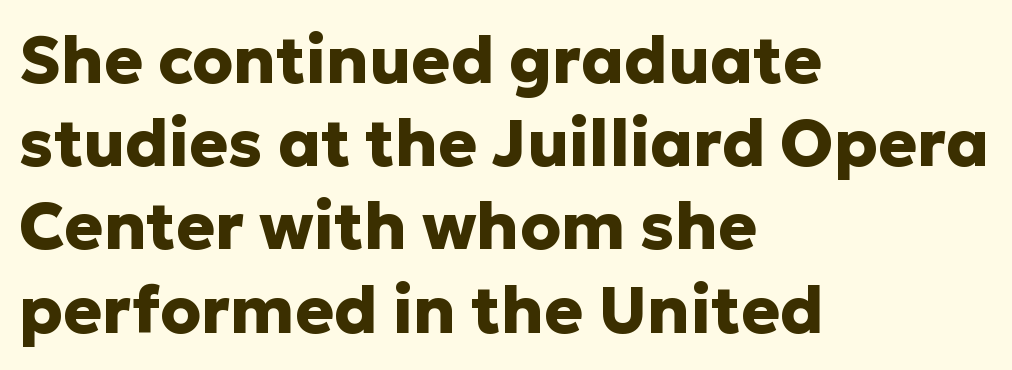
Students, this is bold: see how much ink each stroke carries. Each letter's strokes conclude bluntly, with no projecting serifs. Italic? Not at all — the glyphs are vertical. The rag falls on the right side of this text block. Each row of text sits above clean, open space. Short note: letters normally spaced.
